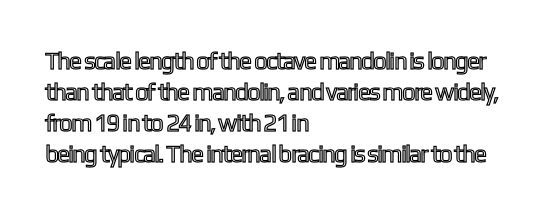
{"italic": "no", "underline": "no", "align": "left", "line_spacing": "normal", "line_spacing_ratio": 1.29, "letter_spacing": "normal", "letter_spacing_em": 0.0, "glyph_px": 24}
